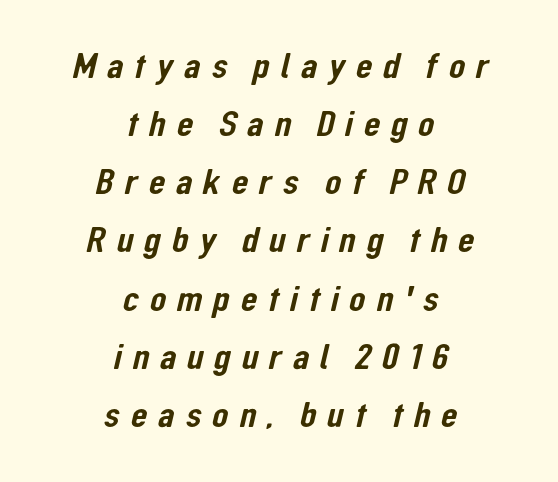
The image shows 38 px condensed sans-serif type; set centered, normal line spacing (1.53x), unusually wide letter spacing (+0.28 em), not underlined; low stroke contrast and a medium x-height.
